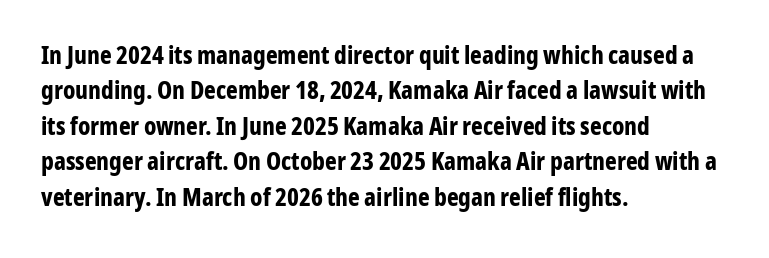
The strokes are fattened all the way to bold. Does the copy run flush right? No — it runs flush left. The face used here is rendered with its standard letterfit. Does the leading feel generous? No, just average. The typography opts for an upright posture over an oblique one.
